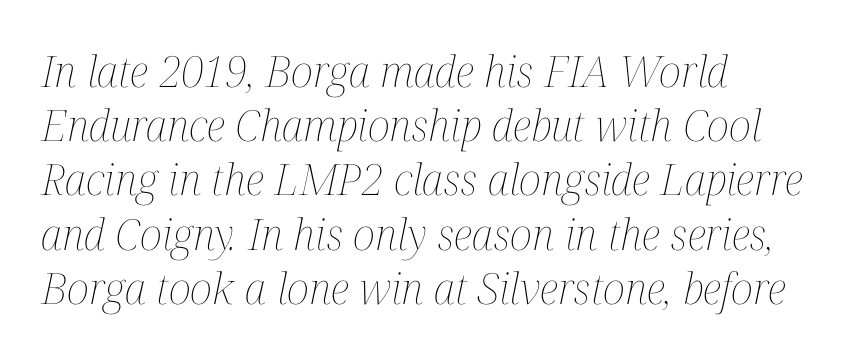
{"italic": "yes", "lean": "right", "slant_degrees": 12, "bold": "no", "weight": "thin", "width": "condensed", "stroke_contrast": "medium", "x_height": "medium", "monospaced": "no", "underline": "no", "align": "left", "line_spacing": "normal", "line_spacing_ratio": 1.26, "letter_spacing": "normal", "letter_spacing_em": 0.0, "glyph_px": 43}
